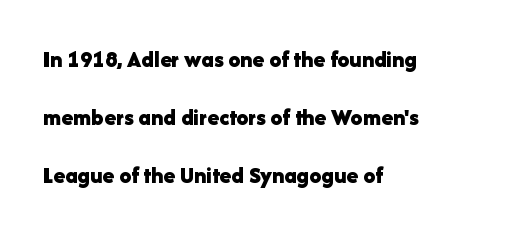
The image shows 24 px bold type, upright; set left-aligned, loose line spacing (2.42x), normal letter spacing, not underlined.
